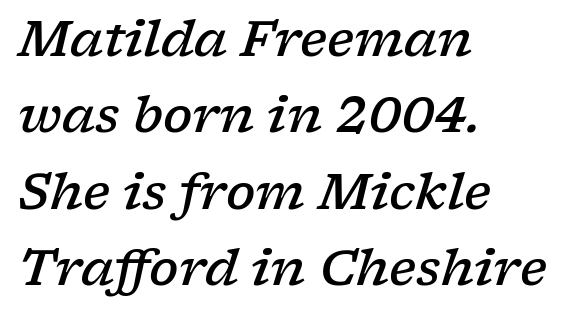
The image shows 49 px semibold, wide serif type, italic (leaning right); set left-aligned, normal line spacing (1.56x), normal letter spacing, not underlined; low stroke contrast and a medium x-height.
